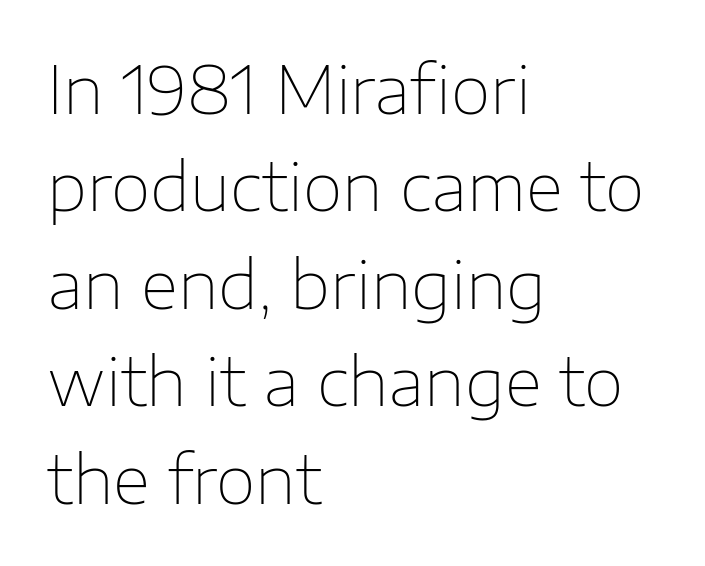
Q: Is the text bold? A: No.
Q: Is the text italic (slanted)? A: No, it is upright.
Q: Is the typeface a serif or a sans-serif typeface? A: Sans-serif.
Q: Is the text underlined? A: No.
Q: How is the paragraph aligned? A: Left-aligned.
Q: Is the spacing between letters normal or unusually wide? A: Normal.
Q: Is the spacing between lines tight, normal or loose? A: Normal.
Q: Width (condensed, normal, or wide)? A: Normal.
Q: Stroke contrast? A: Low.
Q: x-height? A: Medium.
Q: Monospaced? A: No.
